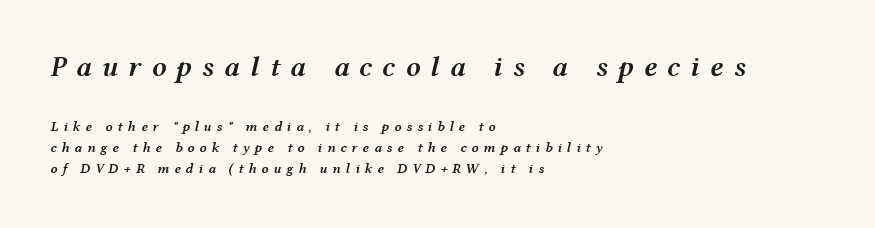
The image shows 29 px semibold, wide type, italic (leaning right); set left-aligned, normal line spacing (1.53x), unusually wide letter spacing (+0.35 em), not underlined; the first (top) block is 2.07x larger; medium stroke contrast and a medium x-height.
